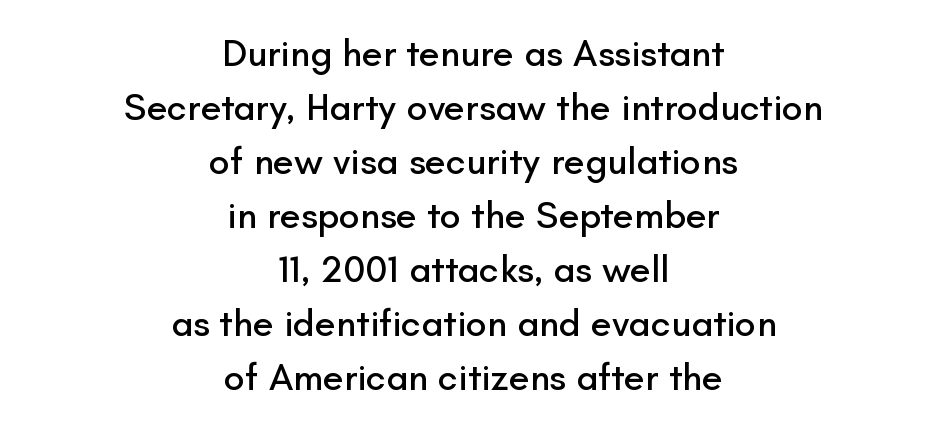
The image shows 38 px sans-serif type, upright; set centered, normal line spacing (1.42x), normal letter spacing, not underlined; low stroke contrast and a small x-height.
